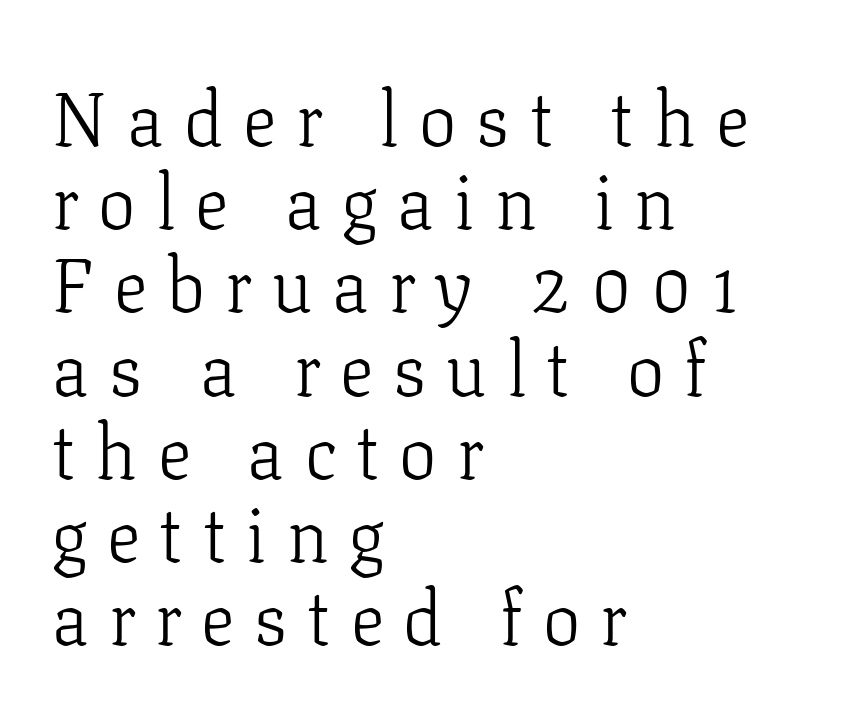
Q: Is the text bold? A: No.
Q: Is the text italic (slanted)? A: No, it is upright.
Q: Is the typeface a serif or a sans-serif typeface? A: Serif.
Q: Is the text underlined? A: No.
Q: How is the paragraph aligned? A: Left-aligned.
Q: Is the spacing between letters normal or unusually wide? A: Unusually wide.
Q: Is the spacing between lines tight, normal or loose? A: Tight.
Q: Width (condensed, normal, or wide)? A: Normal.
Q: Stroke contrast? A: Low.
Q: x-height? A: Medium.
Q: Monospaced? A: No.
